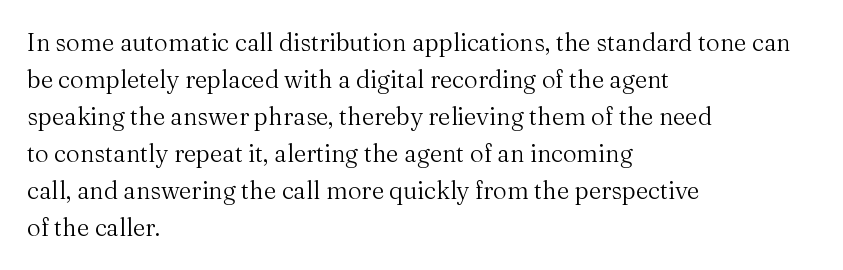
The image shows 24 px text type, upright; set left-aligned, normal line spacing (1.54x), normal letter spacing, not underlined.
